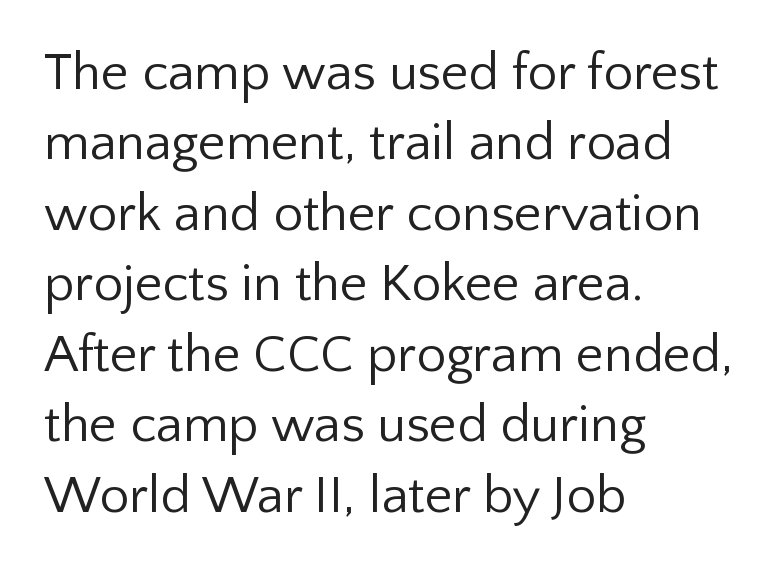
The image shows 53 px regular-weight sans-serif type, upright; set left-aligned, normal line spacing (1.33x), normal letter spacing, not underlined; low stroke contrast and a medium x-height.
